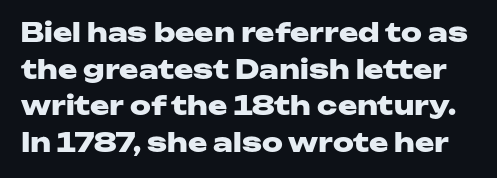
Q: Is the text bold? A: Yes.
Q: Is the text italic (slanted)? A: No, it is upright.
Q: Is the text underlined? A: No.
Q: Is the spacing between letters normal or unusually wide? A: Normal.
Q: Is the spacing between lines tight, normal or loose? A: Normal.
